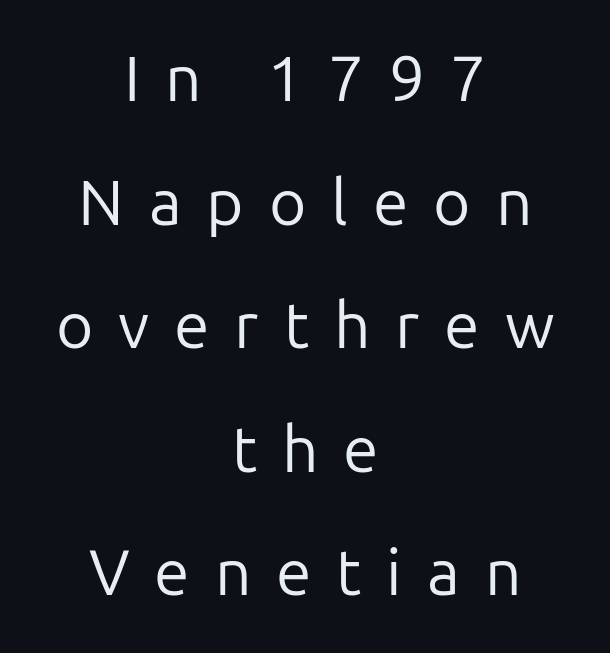
The image shows 64 px regular-weight sans-serif type, upright; set centered, loose line spacing (1.93x), unusually wide letter spacing (+0.39 em), not underlined; low stroke contrast and a medium x-height.
